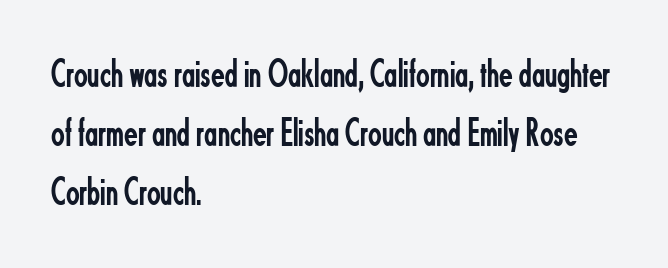
Q: Is the text bold? A: No.
Q: Is the text italic (slanted)? A: No, it is upright.
Q: Is the typeface a serif or a sans-serif typeface? A: Sans-serif.
Q: Is the text underlined? A: No.
Q: How is the paragraph aligned? A: Left-aligned.
Q: Is the spacing between letters normal or unusually wide? A: Normal.
Q: Is the spacing between lines tight, normal or loose? A: Normal.
Q: Width (condensed, normal, or wide)? A: Condensed.
Q: Stroke contrast? A: Low.
Q: x-height? A: Small.
Q: Monospaced? A: No.
